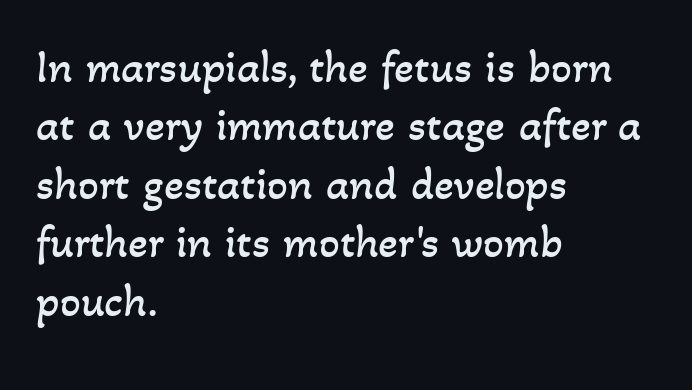
Between one letter and the next there's only the usual sliver of space. The letters look calm and open, with moderate or lighter stems. Caption: multi-line text, flush left, ragged right. Proportional: the letters do not fall into vertical columns.
